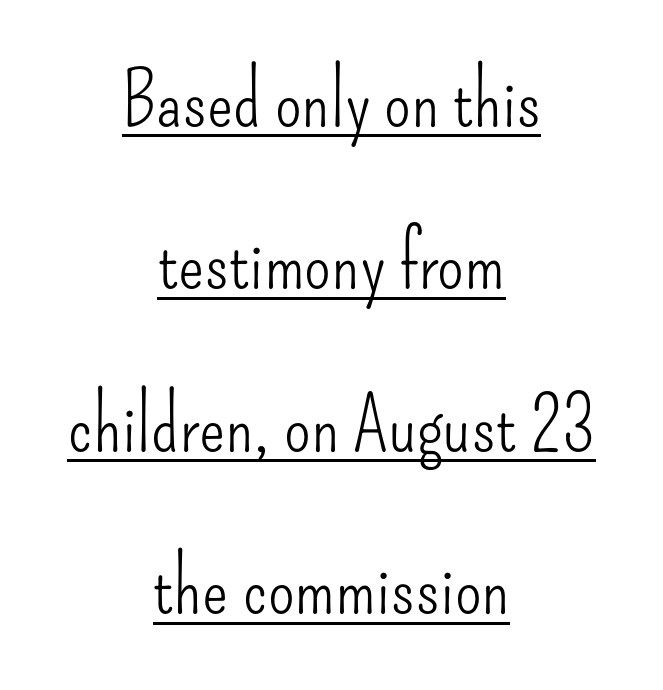
The face used here appears with an underline applied. Check where the strokes stop: nothing finishes them off — pure sans. Characters follow at the spacing the type designer built in. The font sits on the lighter half of the weight spectrum, regular included.
